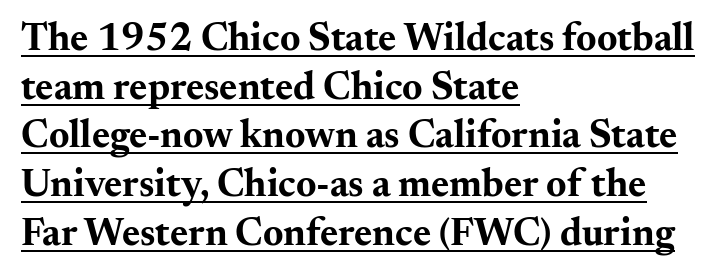
{"serif": "yes", "italic": "no", "bold": "yes", "weight": "bold", "width": "wide", "stroke_contrast": "medium", "x_height": "small", "monospaced": "no", "underline": "yes", "align": "left", "line_spacing": "normal", "line_spacing_ratio": 1.25, "letter_spacing": "normal", "letter_spacing_em": 0.0, "glyph_px": 39}
